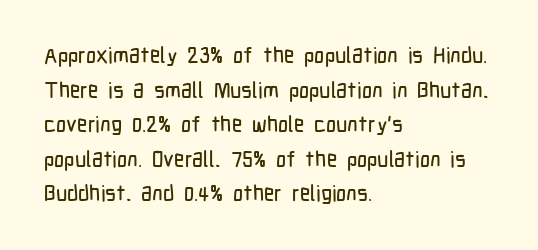
Q: Is the text italic (slanted)? A: No, it is upright.
Q: Is the text underlined? A: No.
Q: How is the paragraph aligned? A: Left-aligned.
Q: Is the spacing between letters normal or unusually wide? A: Normal.
Q: Is the spacing between lines tight, normal or loose? A: Normal.
